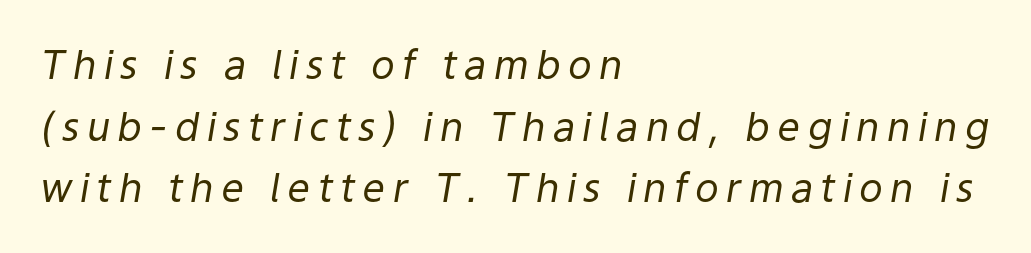
Q: Is the text bold? A: No.
Q: Is the text italic (slanted)? A: Yes, it leans right by about 9 degrees.
Q: Is the text underlined? A: No.
Q: How is the paragraph aligned? A: Left-aligned.
Q: Is the spacing between lines tight, normal or loose? A: Normal.
Q: Width (condensed, normal, or wide)? A: Normal.
Q: Stroke contrast? A: Low.
Q: x-height? A: Medium.
Q: Monospaced? A: No.
